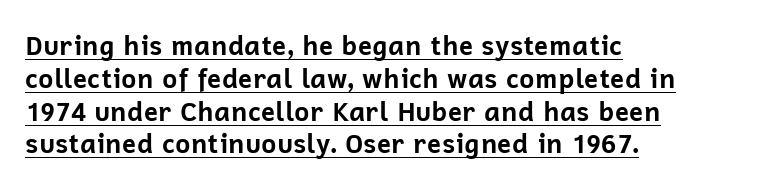
Q: Is the text bold? A: Yes.
Q: Is the text italic (slanted)? A: No, it is upright.
Q: Is the text underlined? A: Yes.
Q: How is the paragraph aligned? A: Left-aligned.
Q: Is the spacing between letters normal or unusually wide? A: Normal.
Q: Is the spacing between lines tight, normal or loose? A: Normal.
